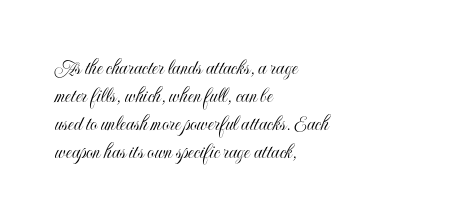
The image shows 22 px text type; set left-aligned, normal line spacing (1.28x), normal letter spacing, not underlined.
